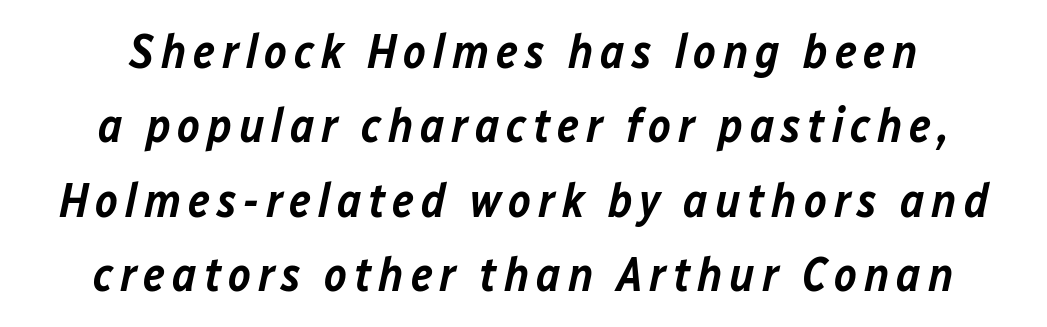
Q: Is the text bold? A: Semi-bold.
Q: Is the text italic (slanted)? A: Yes, it leans right by about 12 degrees.
Q: Is the text underlined? A: No.
Q: How is the paragraph aligned? A: Centered.
Q: Is the spacing between lines tight, normal or loose? A: Normal.
Q: Width (condensed, normal, or wide)? A: Normal.
Q: Stroke contrast? A: Low.
Q: x-height? A: Medium.
Q: Monospaced? A: No.
